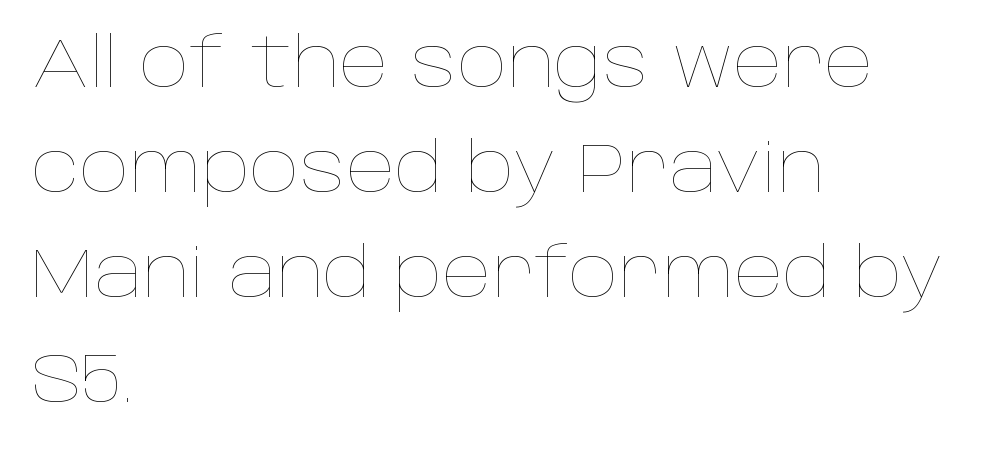
Q: Is the text bold? A: No.
Q: Is the text italic (slanted)? A: No, it is upright.
Q: Is the text underlined? A: No.
Q: How is the paragraph aligned? A: Left-aligned.
Q: Is the spacing between letters normal or unusually wide? A: Normal.
Q: Is the spacing between lines tight, normal or loose? A: Normal.
Q: Width (condensed, normal, or wide)? A: Normal.
Q: Stroke contrast? A: Low.
Q: x-height? A: Large.
Q: Monospaced? A: No.
